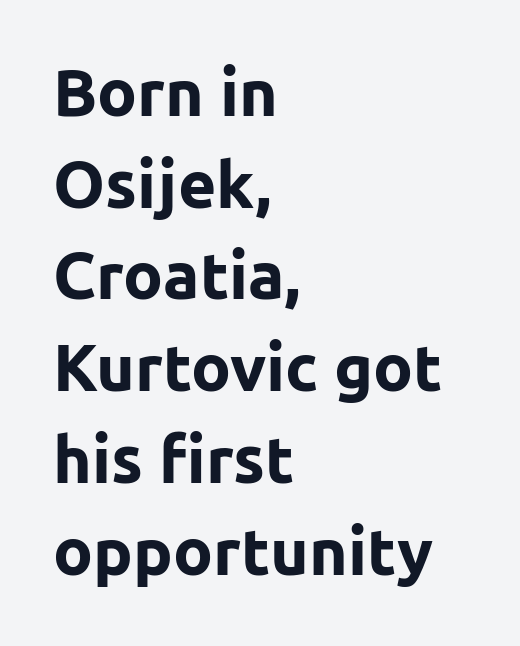
Here the designer chose a conventional face with non-uniform glyph widths. Do the letters lean? They stand straight. Lines of text with bare space underneath. The lines in this sample share a left origin and differ only in where they stop. Baseline-to-baseline distance is the conventional proportion of letter height. The strokes are fattened all the way to bold.
